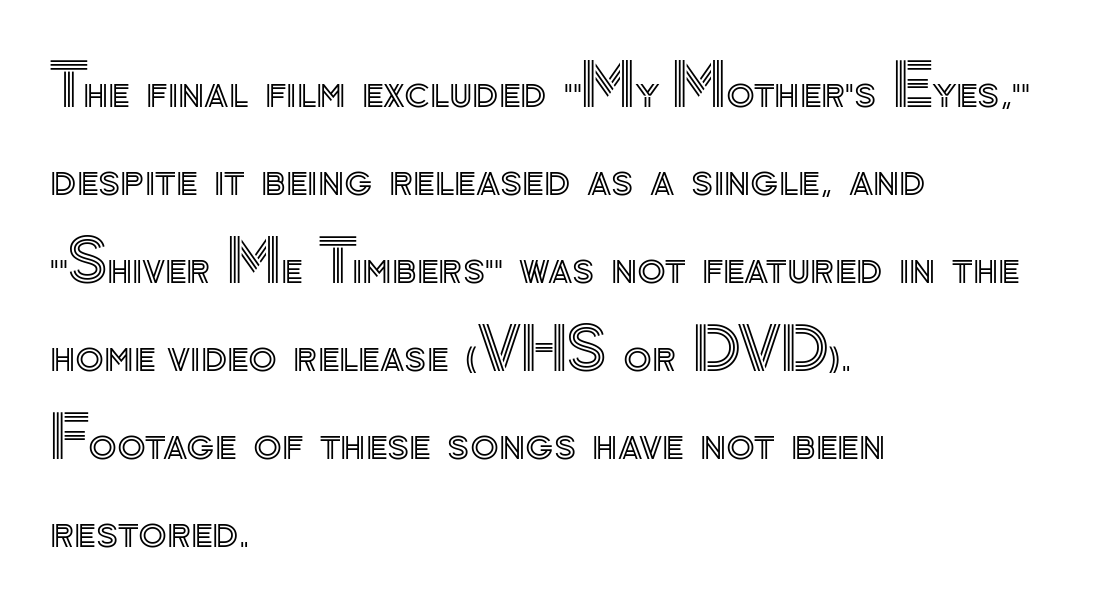
Regarding leading, the lines here are spaced in the standard way. Left-aligned paragraph, ragged on the right. Only glyphs here, with clear space below each row. This is the regular roman posture of the typeface.
